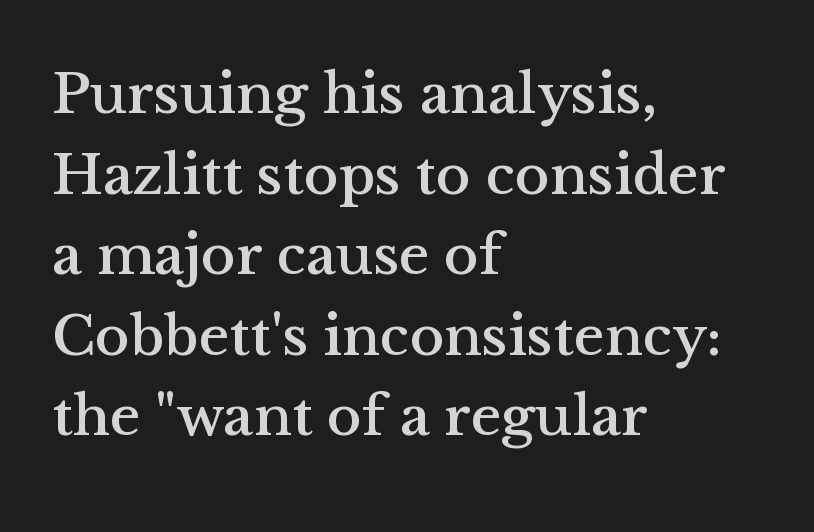
{"serif": "yes", "italic": "no", "width": "normal", "stroke_contrast": "medium", "x_height": "medium", "monospaced": "no", "underline": "no", "align": "left", "line_spacing": "normal", "line_spacing_ratio": 1.39, "letter_spacing": "normal", "letter_spacing_em": 0.0, "glyph_px": 58}
